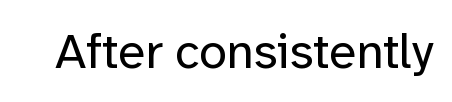
The image shows 50 px regular-weight sans-serif type, upright; set normal letter spacing, not underlined; low stroke contrast and a medium x-height.
